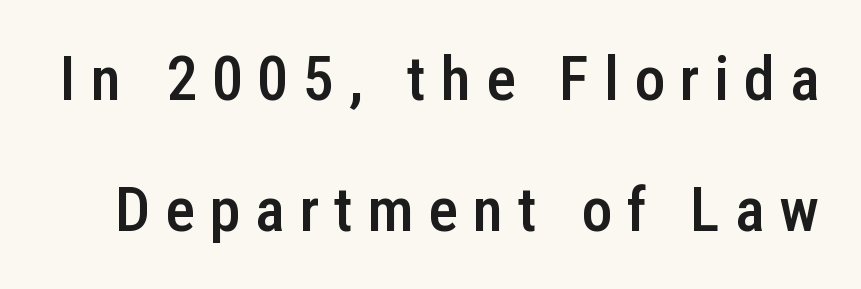
The image shows 62 px semibold, condensed sans-serif type, upright; set loose line spacing (2.11x), unusually wide letter spacing (+0.24 em), not underlined; low stroke contrast and a medium x-height.
